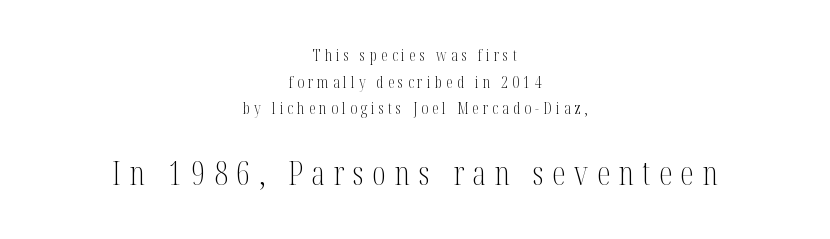
Italic: no, the glyphs are upright roman. Look at the bottom of the vertical strokes: they flare into serifs here. These lines stack symmetrically, like a column narrowing and widening about its center. The letters are spread apart with noticeably loose tracking.
